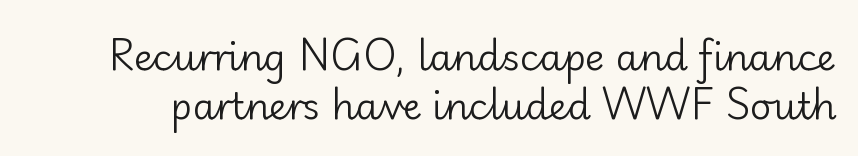
The image shows 37 px regular-weight sans-serif type, upright; set normal line spacing (1.33x), normal letter spacing, not underlined; low stroke contrast and a small x-height.
